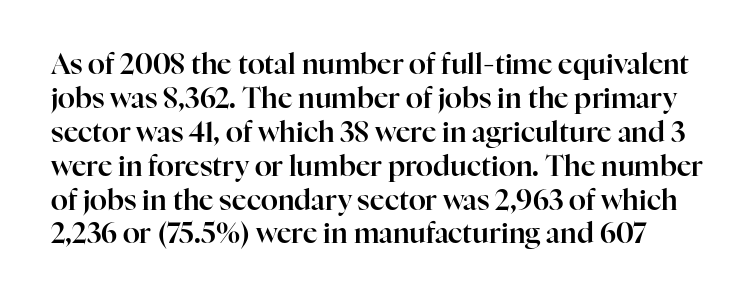
Think of a printed novel: that variable character pitch is what you see here. What stands out about the letter spacing? Nothing — it is the standard amount. The words here are not underlined. Letterform terminals end in serifs throughout the passage. You can tell it's not italic because the verticals are truly vertical.
